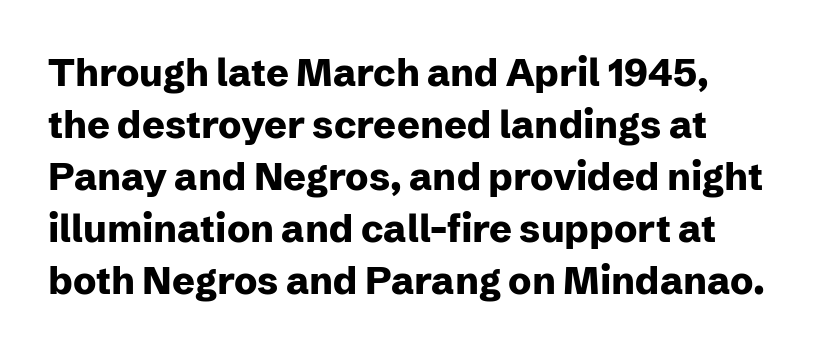
Q: Is the text bold? A: Yes.
Q: Is the text italic (slanted)? A: No, it is upright.
Q: Is the typeface a serif or a sans-serif typeface? A: Sans-serif.
Q: Is the text underlined? A: No.
Q: Is the spacing between letters normal or unusually wide? A: Normal.
Q: Is the spacing between lines tight, normal or loose? A: Normal.
Q: Width (condensed, normal, or wide)? A: Normal.
Q: Stroke contrast? A: Low.
Q: x-height? A: Medium.
Q: Monospaced? A: No.
